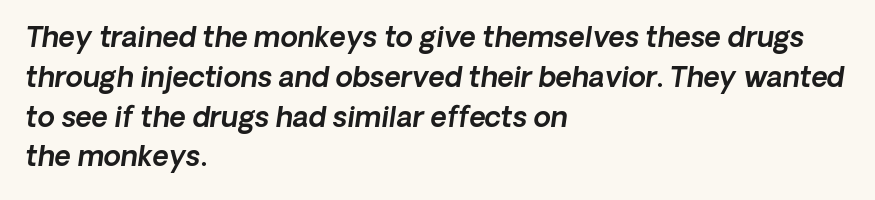
The image shows 28 px text type, italic (leaning right); set left-aligned, normal line spacing (1.42x), normal letter spacing, not underlined; a medium x-height.
